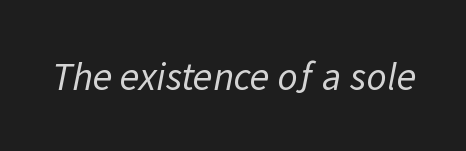
Nothing unusual about the tracking: characters are spaced as the font intends. Is this a fixed-width face? No — the glyphs have proportional, varying widths. Stroke mass is kept to a normal reading level or below. Honestly, there is no underline to notice here at all.
